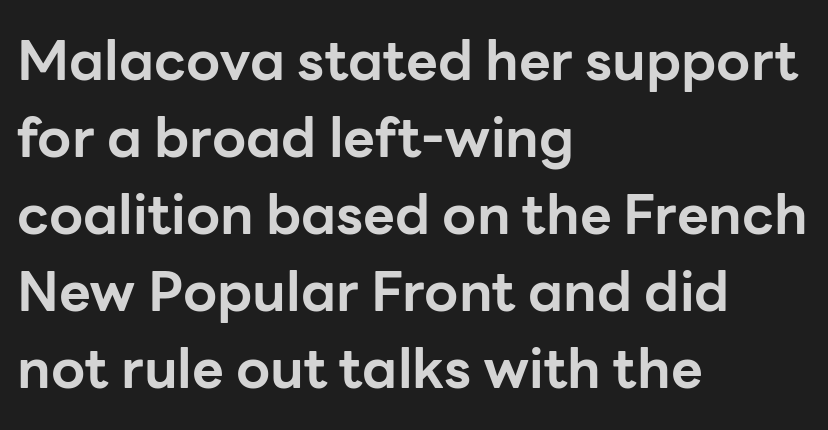
The image shows 55 px bold sans-serif type, upright; set left-aligned, normal line spacing (1.4x), normal letter spacing, not underlined; low stroke contrast and a medium x-height.
